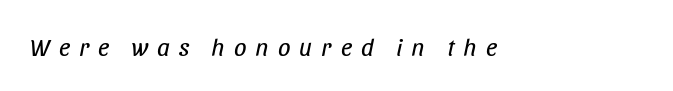
{"italic": "yes", "lean": "right", "slant_degrees": 11, "bold": "no", "underline": "no", "letter_spacing": "wide", "letter_spacing_em": 0.36, "glyph_px": 25}
